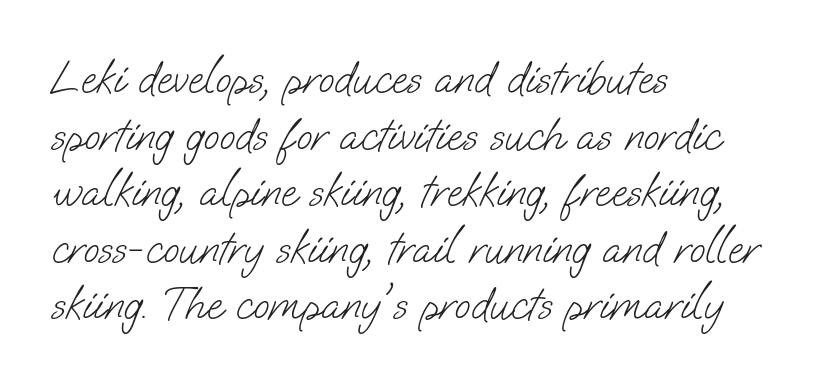
Q: Is the text bold? A: No.
Q: Is the typeface a serif or a sans-serif typeface? A: Sans-serif.
Q: Is the text underlined? A: No.
Q: How is the paragraph aligned? A: Left-aligned.
Q: Is the spacing between letters normal or unusually wide? A: Normal.
Q: Width (condensed, normal, or wide)? A: Normal.
Q: Stroke contrast? A: Low.
Q: x-height? A: Small.
Q: Monospaced? A: No.
